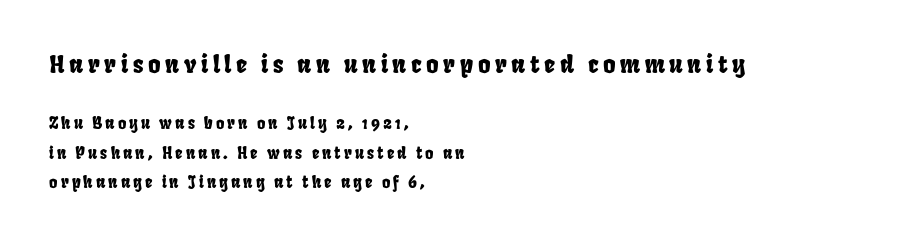
{"underline": "no", "align": "left", "line_spacing_ratio": 1.86, "larger_block": "first", "size_ratio": 1.5, "glyph_px": 24}
